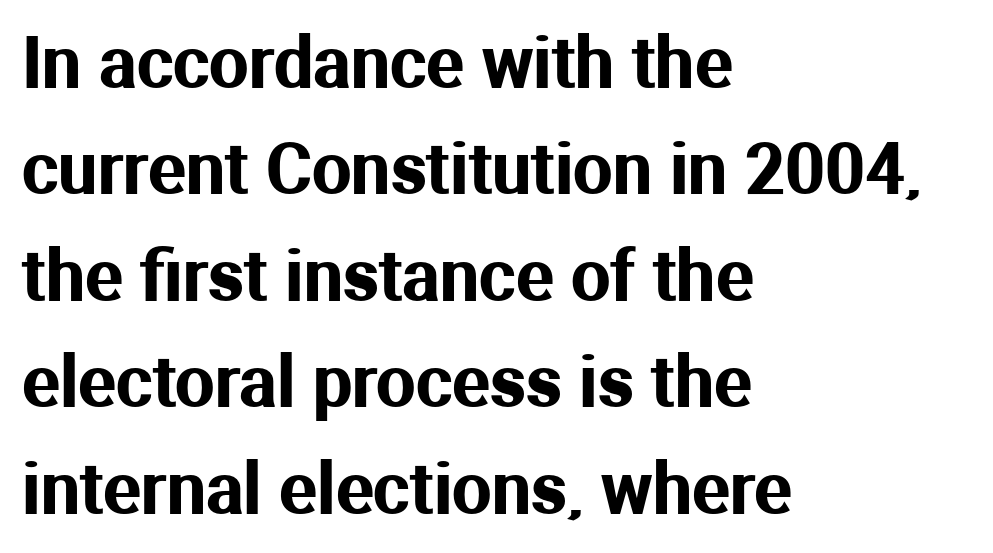
Q: Is the text italic (slanted)? A: No, it is upright.
Q: Is the typeface a serif or a sans-serif typeface? A: Sans-serif.
Q: Is the text underlined? A: No.
Q: How is the paragraph aligned? A: Left-aligned.
Q: Is the spacing between letters normal or unusually wide? A: Normal.
Q: Is the spacing between lines tight, normal or loose? A: Normal.
Q: Width (condensed, normal, or wide)? A: Normal.
Q: Stroke contrast? A: Medium.
Q: x-height? A: Medium.
Q: Monospaced? A: No.
